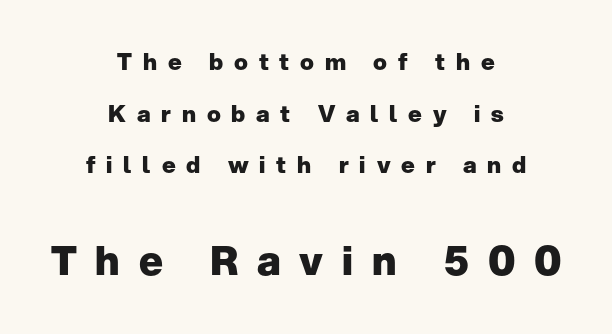
The image shows 40 px heavy sans-serif type, upright; set centered, loose line spacing (2.25x), unusually wide letter spacing (+0.47 em), not underlined; the second (bottom) block is 1.74x larger; low stroke contrast and a medium x-height.
